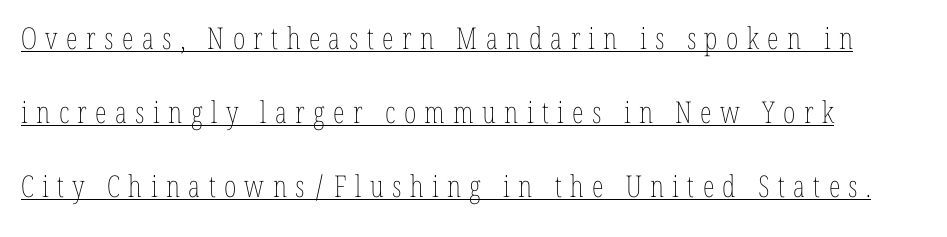
No italicization has been applied; the sample stays upright. The lines in this sample share a left origin and differ only in where they stop. Notice the wide empty band between every row — that's loose leading. Each letter keeps its own natural width here, so spacing adapts to shape.
